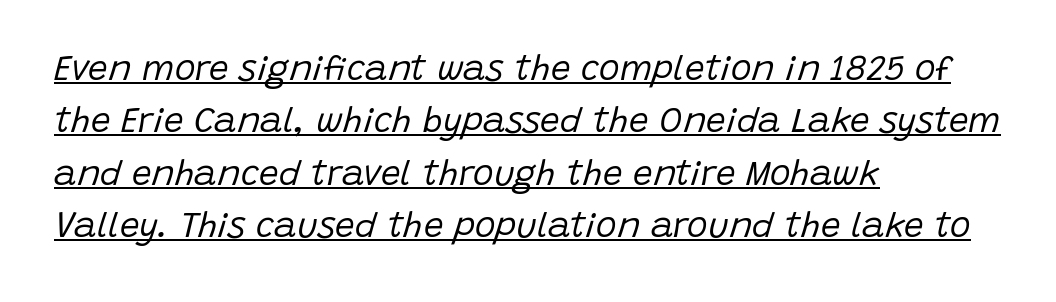
{"italic": "yes", "lean": "right", "slant_degrees": 15, "bold": "no", "weight": "regular", "width": "normal", "stroke_contrast": "low", "x_height": "large", "monospaced": "no", "underline": "yes", "align": "left", "line_spacing": "normal", "line_spacing_ratio": 1.5, "letter_spacing": "normal", "letter_spacing_em": 0.0, "glyph_px": 35}
